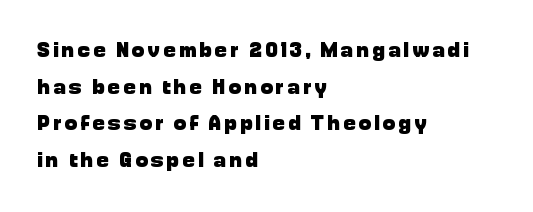
The typesetting leans heavy: a genuine bold. Nobody drew a line under any word here. The font's upright variant was chosen for this text. The rendering anchors every line to the left-hand side.
